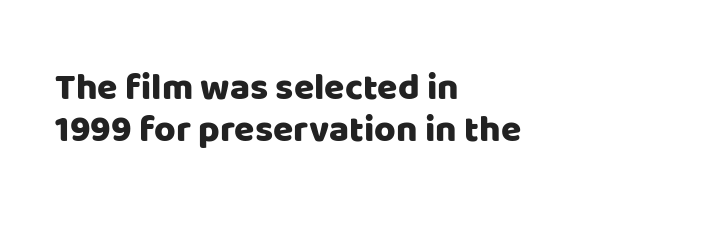
Q: Is the text italic (slanted)? A: No, it is upright.
Q: Is the typeface a serif or a sans-serif typeface? A: Sans-serif.
Q: Is the text underlined? A: No.
Q: How is the paragraph aligned? A: Left-aligned.
Q: Is the spacing between letters normal or unusually wide? A: Normal.
Q: Is the spacing between lines tight, normal or loose? A: Tight.
Q: Width (condensed, normal, or wide)? A: Normal.
Q: Stroke contrast? A: Low.
Q: x-height? A: Large.
Q: Monospaced? A: No.
